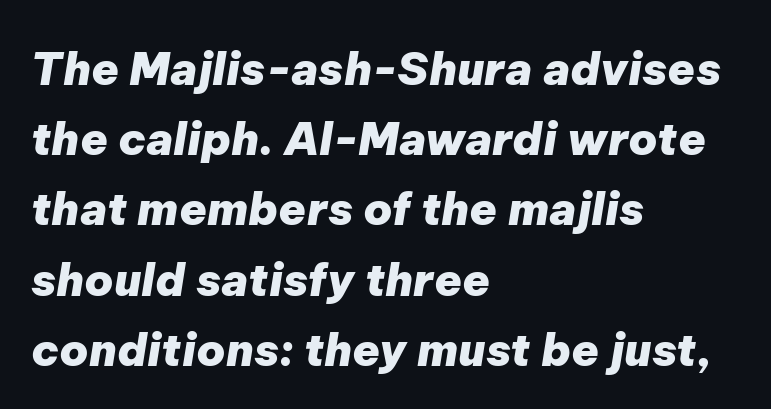
The image shows 45 px heavy type, italic (leaning right); set left-aligned, normal line spacing (1.56x), normal letter spacing, not underlined; low stroke contrast and a medium x-height.
